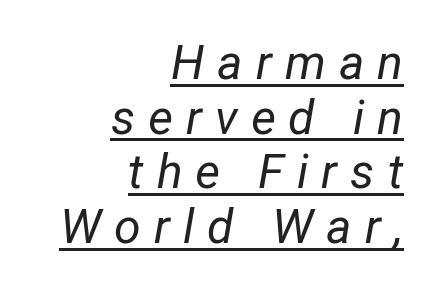
Q: Is the text bold? A: No.
Q: Is the text italic (slanted)? A: Yes, it leans right by about 12 degrees.
Q: Is the text underlined? A: Yes.
Q: How is the paragraph aligned? A: Right-aligned.
Q: Is the spacing between letters normal or unusually wide? A: Unusually wide.
Q: Is the spacing between lines tight, normal or loose? A: Tight.
Q: Width (condensed, normal, or wide)? A: Normal.
Q: Stroke contrast? A: Low.
Q: x-height? A: Medium.
Q: Monospaced? A: No.
